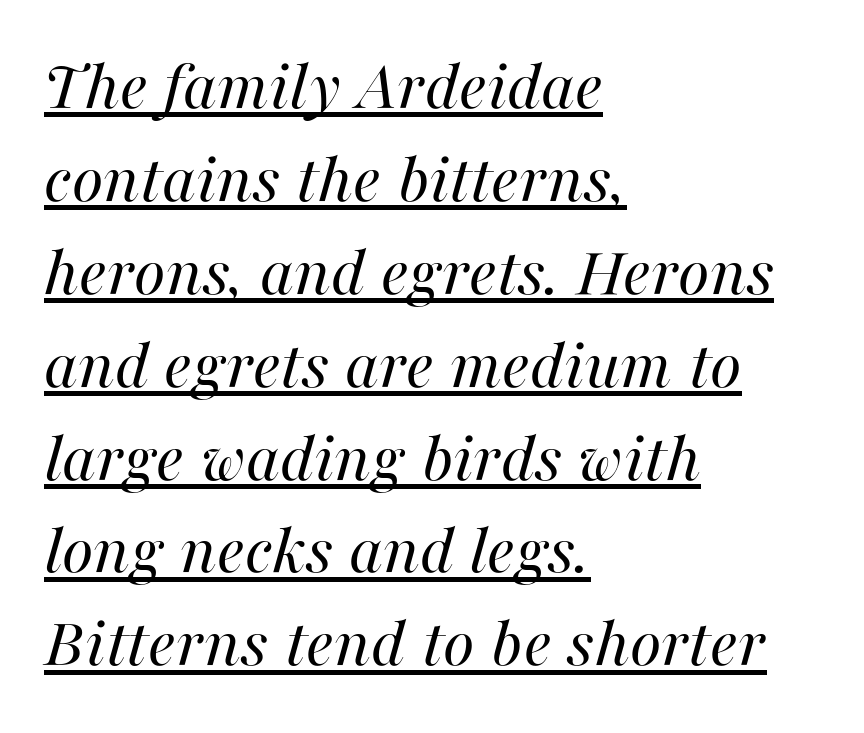
The image shows 72 px regular-weight type, italic (leaning right); set left-aligned, normal line spacing (1.29x), normal letter spacing, underlined; high stroke contrast and a medium x-height.
